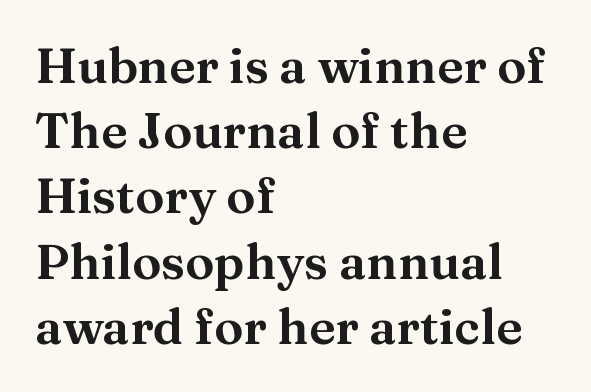
Q: Is the text italic (slanted)? A: No, it is upright.
Q: Is the typeface a serif or a sans-serif typeface? A: Serif.
Q: Is the text underlined? A: No.
Q: How is the paragraph aligned? A: Left-aligned.
Q: Is the spacing between letters normal or unusually wide? A: Normal.
Q: Is the spacing between lines tight, normal or loose? A: Normal.
Q: Width (condensed, normal, or wide)? A: Normal.
Q: Stroke contrast? A: Medium.
Q: x-height? A: Medium.
Q: Monospaced? A: No.
